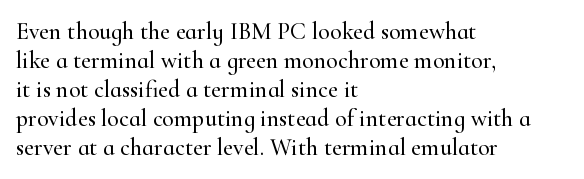
The image shows 24 px text type, upright; set left-aligned, line spacing 1.21x, normal letter spacing, not underlined.
